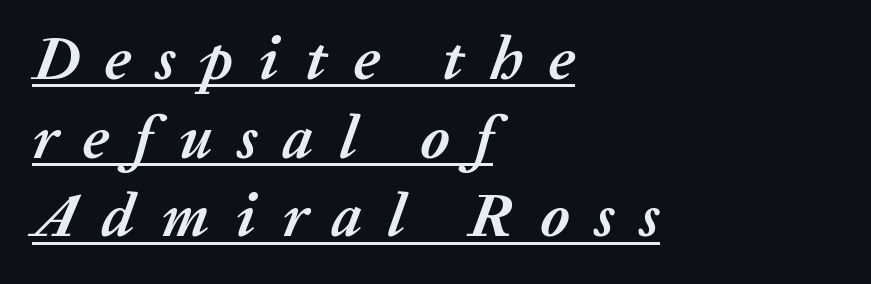
Q: Is the text bold? A: Yes.
Q: Is the text italic (slanted)? A: Yes, it leans right by about 20 degrees.
Q: Is the text underlined? A: Yes.
Q: How is the paragraph aligned? A: Left-aligned.
Q: Is the spacing between letters normal or unusually wide? A: Unusually wide.
Q: Is the spacing between lines tight, normal or loose? A: Normal.
Q: Width (condensed, normal, or wide)? A: Normal.
Q: Stroke contrast? A: Medium.
Q: x-height? A: Medium.
Q: Monospaced? A: No.
